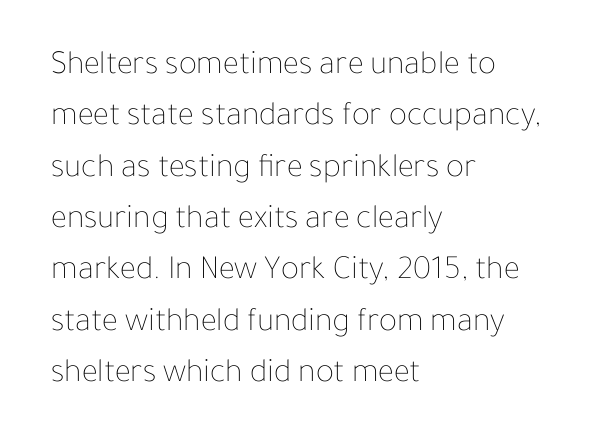
Leftover space on each line is placed entirely after the last word. Students, observe: this is what conventionally led text looks like. Quick note: underline off. The type sits square on the baseline with zero lean. The font sits on the lighter half of the weight spectrum, regular included. The rendering keeps characters at their native spacing.
